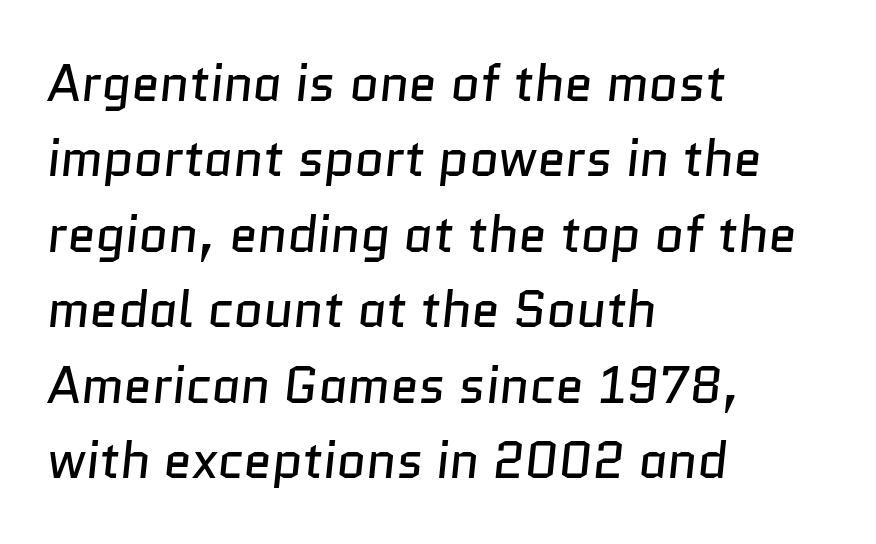
The gap between lines stays unmarked. Summary of weight: not heavy and not bold. Line beginnings align vertically; line endings do not. You could not count columns in this text — the font is proportionally spaced. Nothing sits at the stroke ends, so this counts as sans-serif.
